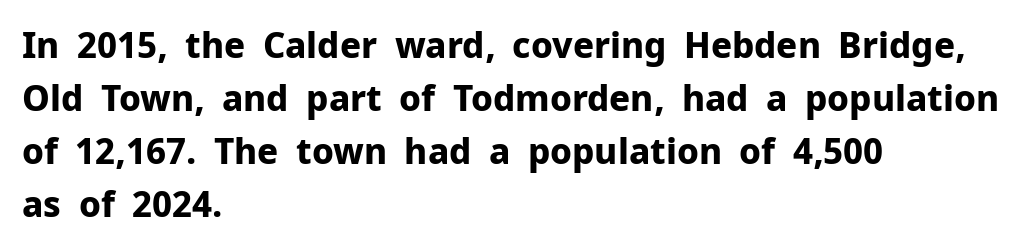
Q: Is the text bold? A: Yes.
Q: Is the text italic (slanted)? A: No, it is upright.
Q: Is the typeface a serif or a sans-serif typeface? A: Sans-serif.
Q: Is the text underlined? A: No.
Q: How is the paragraph aligned? A: Left-aligned.
Q: Is the spacing between letters normal or unusually wide? A: Normal.
Q: Is the spacing between lines tight, normal or loose? A: Normal.
Q: Width (condensed, normal, or wide)? A: Normal.
Q: Stroke contrast? A: Low.
Q: x-height? A: Medium.
Q: Monospaced? A: No.
